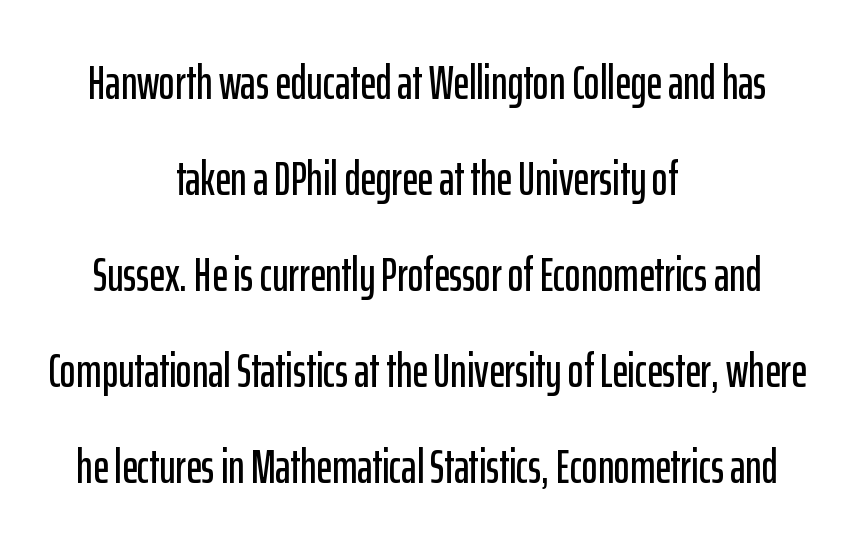
Quick note: interline space is abundant. These lines are rendered in a variable-pitch font. Students, note that the glyphs here touch the page at normal intervals. A centered setting, common on invitations and titles, is used for this passage.
